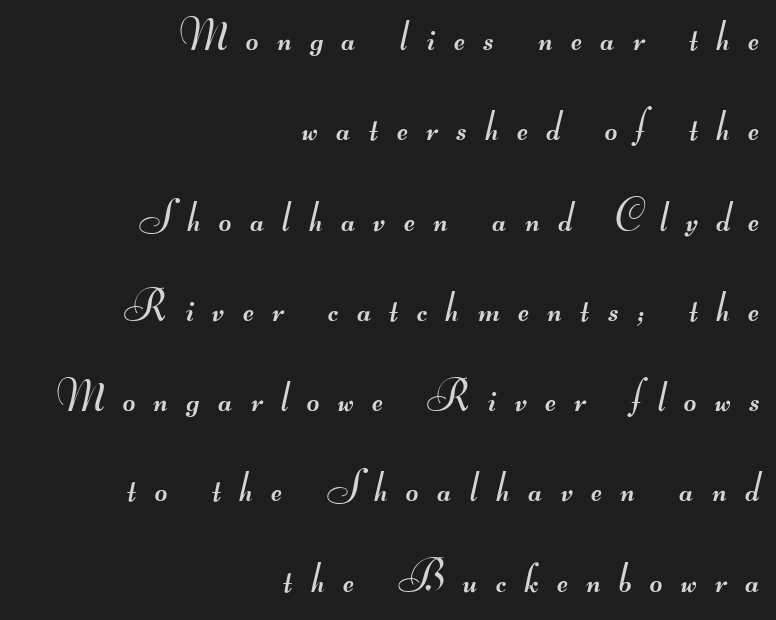
{"serif": "no", "bold": "no", "weight": "regular", "width": "wide", "stroke_contrast": "medium", "monospaced": "no", "underline": "no", "align": "right", "line_spacing": "loose", "line_spacing_ratio": 2.1, "letter_spacing": "wide", "letter_spacing_em": 0.43, "glyph_px": 43}
